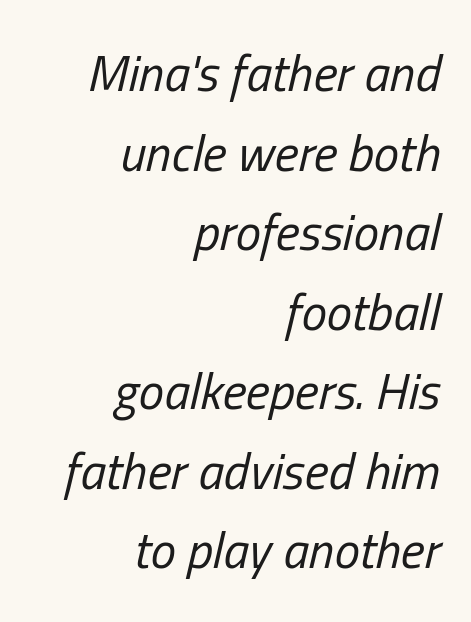
Does the leading feel generous? No, just average. A light-to-regular cut is what we see here. Do the characters align in a grid? No, the font is proportional. Each line ends at the same right margin while the left side varies.
